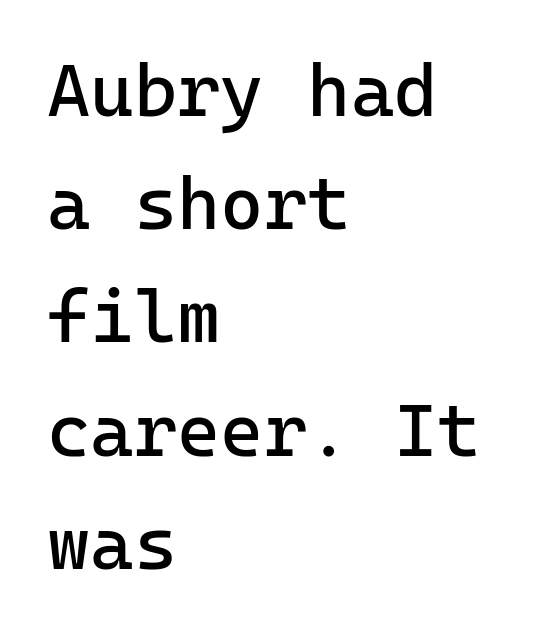
The image shows 74 px regular-weight sans-serif type, upright, monospaced; set left-aligned, normal line spacing (1.53x), normal letter spacing, not underlined; low stroke contrast and a medium x-height.
